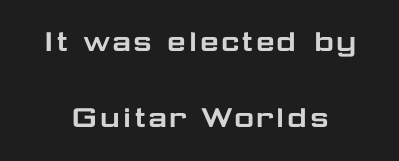
You could call the tracking neutral — neither tight nor loose. Is this a sans? Yes — the strokes have no serifs. Ordinary non-slanted type is in use. In terms of leading, this rendering errs on the spacious side. The string is rendered with underlining switched off.
